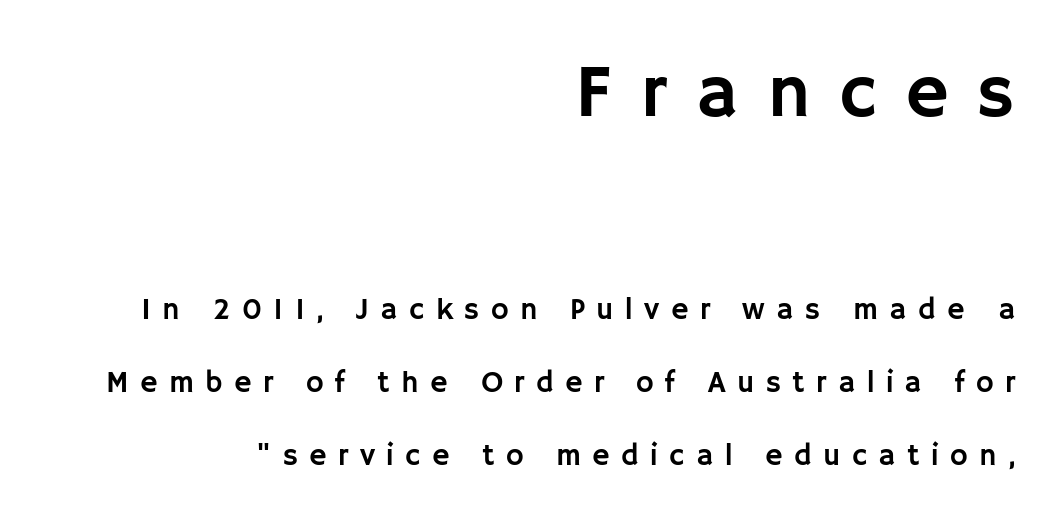
{"serif": "no", "italic": "no", "width": "normal", "stroke_contrast": "low", "x_height": "large", "monospaced": "no", "underline": "no", "align": "right", "line_spacing": "loose", "line_spacing_ratio": 2.44, "letter_spacing": "wide", "letter_spacing_em": 0.38, "larger_block": "first", "size_ratio": 2.5, "glyph_px": 75}
